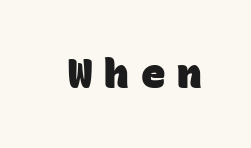
The image shows 41 px heavy sans-serif type, monospaced; set unusually wide letter spacing (+0.29 em), not underlined; low stroke contrast and a large x-height.
